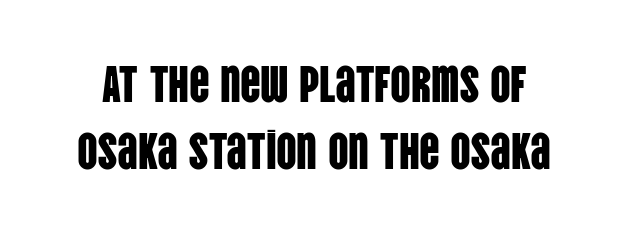
{"serif": "no", "italic": "no", "width": "condensed", "stroke_contrast": "low", "x_height": "large", "monospaced": "no", "underline": "no", "line_spacing": "normal", "line_spacing_ratio": 1.32, "letter_spacing": "normal", "letter_spacing_em": 0.0, "glyph_px": 51}
